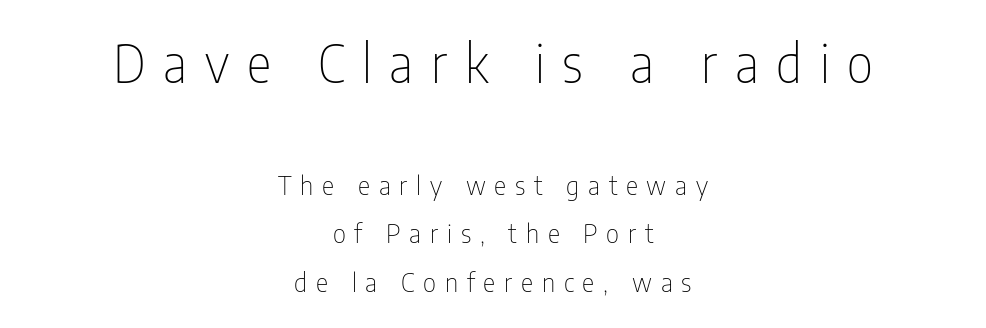
Character widths vary here, with narrow letters taking less room than wide ones. Plain, unruled lines of type. Each letter's strokes conclude bluntly, with no projecting serifs. The typeface has the unassuming heft of standard copy or less. Bigger letters appear in the top chunk; the bottom chunk is reduced. There is plenty of visible air inserted between adjacent glyphs.
